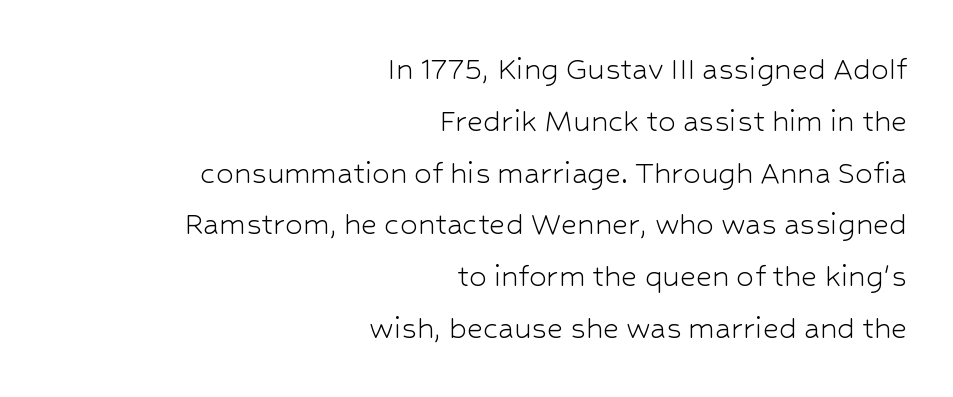
No heavy texture on the line: the type isn't bold. Rendered with straight, roman letterforms. Alignment: flush right. Serif or sans? Sans — the stroke terminals are bare. Interline gaps are of average width in this sample.
